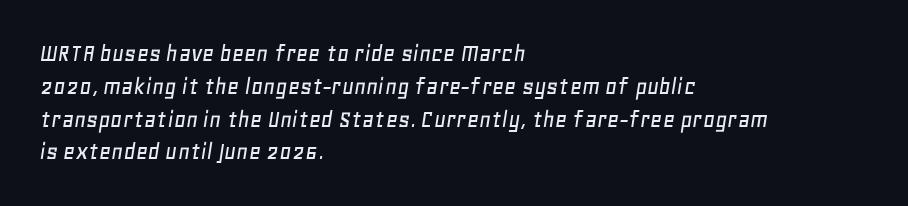
{"italic": "yes", "lean": "right", "slant_degrees": 11, "underline": "no", "align": "left", "line_spacing": "normal", "line_spacing_ratio": 1.26, "letter_spacing": "normal", "letter_spacing_em": 0.0, "glyph_px": 26}
